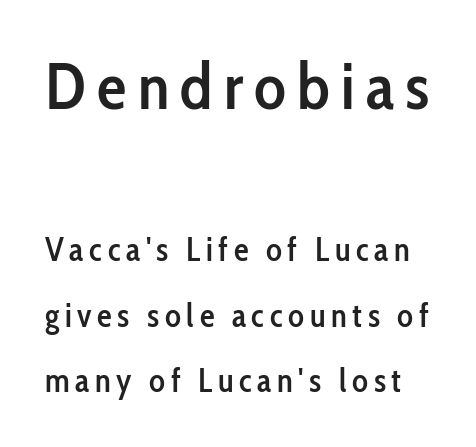
The image shows 66 px semibold, condensed sans-serif type, upright; set loose line spacing (1.99x), not underlined; the first (top) block is 2.0x larger; low stroke contrast and a medium x-height.
